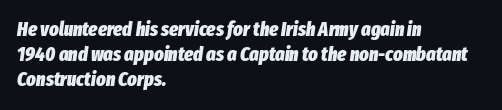
Q: Is the text bold? A: Yes.
Q: Is the text italic (slanted)? A: Yes, it leans right by about 8 degrees.
Q: Is the text underlined? A: No.
Q: How is the paragraph aligned? A: Left-aligned.
Q: Is the spacing between letters normal or unusually wide? A: Normal.
Q: Is the spacing between lines tight, normal or loose? A: Normal.
